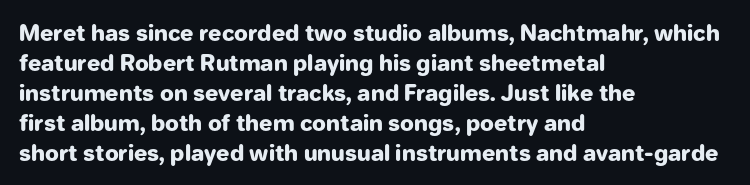
{"italic": "no", "bold": "yes", "underline": "no", "align": "left", "line_spacing": "normal", "line_spacing_ratio": 1.36, "letter_spacing": "normal", "letter_spacing_em": 0.0, "glyph_px": 22}
